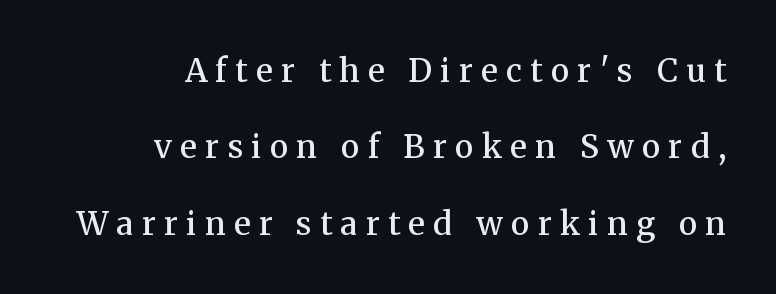
The face used here is rendered with a markedly widened letterfit. The type family on display is of the serif kind. Honestly, the rows look like they've been pulled way apart. Caption: multi-line text, flush right, ragged left. Is this a fixed-width face? No — the glyphs have proportional, varying widths. Characters remain perfectly vertical along every line.
